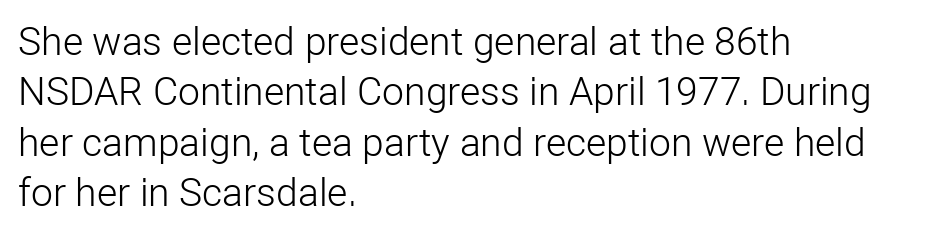
{"serif": "no", "italic": "no", "bold": "no", "weight": "light", "width": "normal", "stroke_contrast": "low", "x_height": "medium", "monospaced": "no", "underline": "no", "align": "left", "line_spacing": "normal", "line_spacing_ratio": 1.29, "letter_spacing": "normal", "letter_spacing_em": 0.0, "glyph_px": 39}
